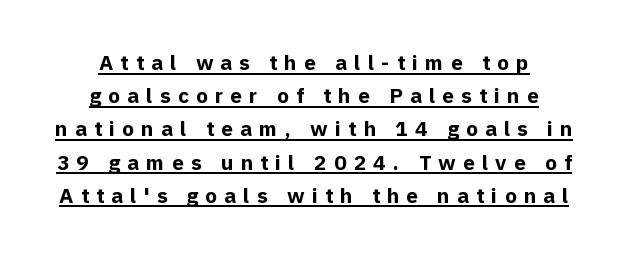
This sample carries an underscore along the baseline area. The axis of the letterforms is exactly vertical. The setting favours the middle, as headings and verse often do. In terms of letterspacing, this is a distinctly airy, spread setting.
